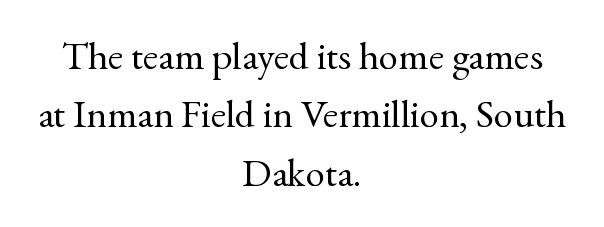
Designer's note — italics off, roman on. The lines sit at an ordinary, default distance from one another. Serif or sans? Serif — the stroke terminals have little feet. No extra tracking has been applied to these lines. Descender tails drop into unmarked territory. Stroke thickness stays within the range of a standard reading face or lighter.
